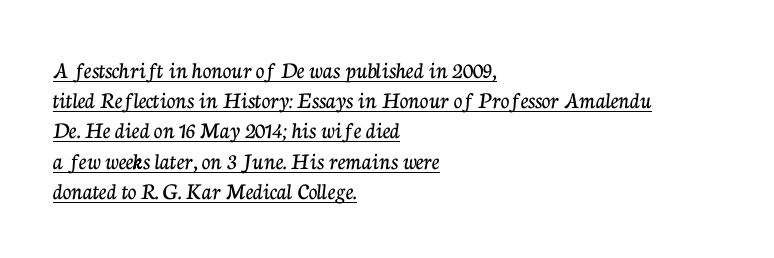
{"underline": "yes", "align": "left", "line_spacing": "normal", "line_spacing_ratio": 1.26, "letter_spacing": "normal", "letter_spacing_em": 0.0, "glyph_px": 24}
